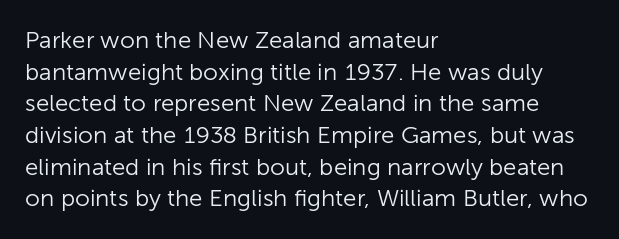
{"italic": "no", "bold": "no", "underline": "no", "align": "left", "line_spacing": "normal", "line_spacing_ratio": 1.32, "letter_spacing": "normal", "letter_spacing_em": 0.0, "glyph_px": 24}
